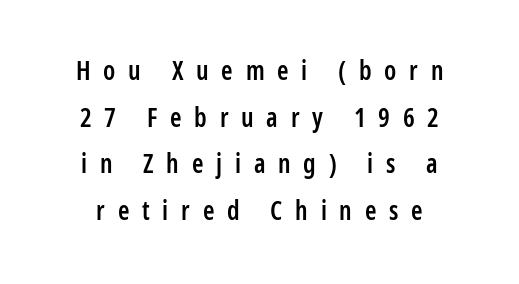
Q: Is the text bold? A: Semi-bold.
Q: Is the text italic (slanted)? A: No, it is upright.
Q: Is the text underlined? A: No.
Q: Is the spacing between letters normal or unusually wide? A: Unusually wide.
